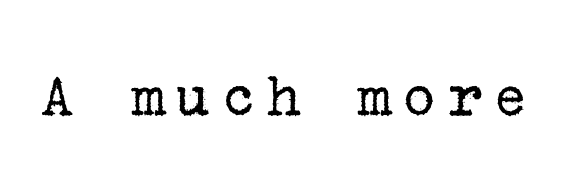
The image shows 65 px regular-weight serif type, upright; set not underlined; low stroke contrast and a medium x-height.
